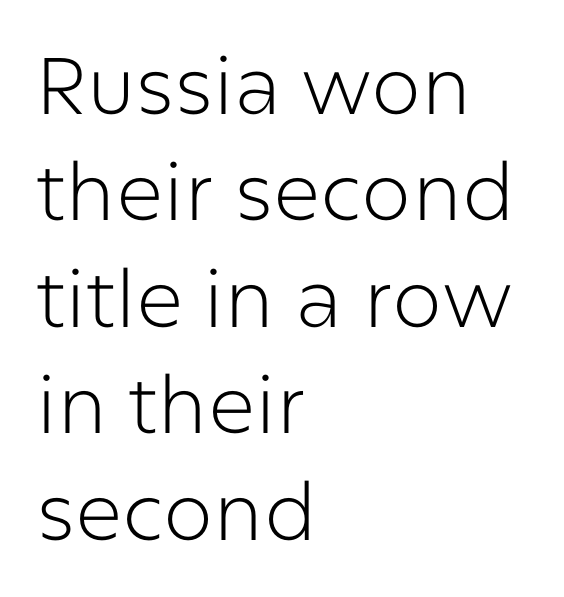
The image shows 80 px light sans-serif type, upright; set left-aligned, normal line spacing (1.33x), normal letter spacing, not underlined; low stroke contrast and a medium x-height.
